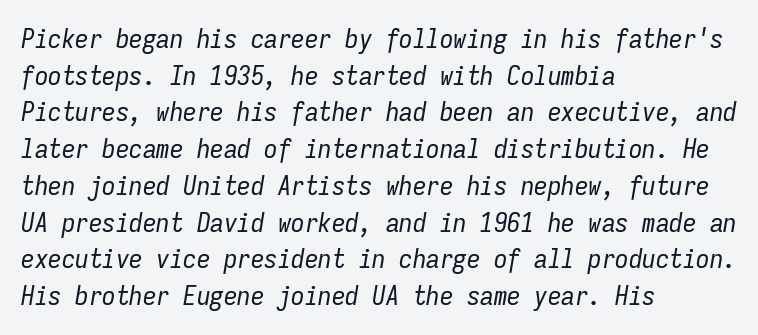
Q: Is the text bold? A: No.
Q: Is the text italic (slanted)? A: Yes, it leans right by about 9 degrees.
Q: Is the text underlined? A: No.
Q: How is the paragraph aligned? A: Left-aligned.
Q: Is the spacing between letters normal or unusually wide? A: Normal.
Q: Is the spacing between lines tight, normal or loose? A: Normal.
